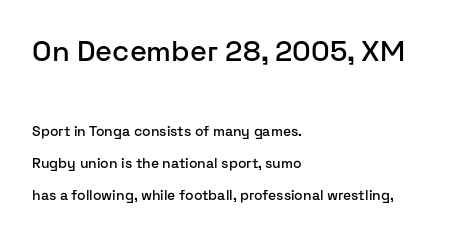
Q: Is the text italic (slanted)? A: No, it is upright.
Q: Is the typeface a serif or a sans-serif typeface? A: Sans-serif.
Q: Is the text underlined? A: No.
Q: How is the paragraph aligned? A: Left-aligned.
Q: Is the spacing between letters normal or unusually wide? A: Normal.
Q: Is the spacing between lines tight, normal or loose? A: Loose.
Q: Which block of text is set in a larger size, the first (top) or the second (bottom)? A: The first (top) one.
Q: Width (condensed, normal, or wide)? A: Normal.
Q: Stroke contrast? A: Low.
Q: x-height? A: Medium.
Q: Monospaced? A: No.
